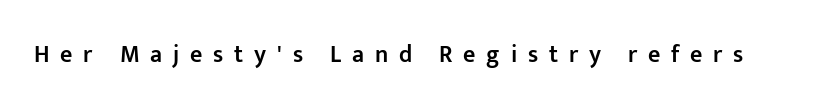
Q: Is the text bold? A: Semi-bold.
Q: Is the text italic (slanted)? A: No, it is upright.
Q: Is the text underlined? A: No.
Q: Is the spacing between letters normal or unusually wide? A: Unusually wide.
